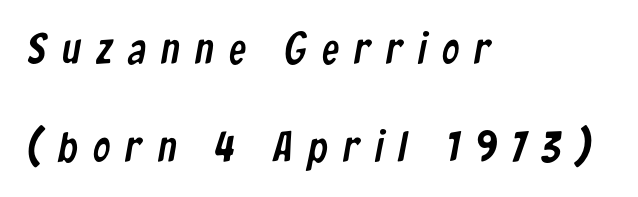
{"serif": "no", "width": "condensed", "stroke_contrast": "low", "x_height": "medium", "monospaced": "no", "underline": "no", "align": "left", "line_spacing": "loose", "line_spacing_ratio": 2.29, "letter_spacing": "wide", "letter_spacing_em": 0.36, "glyph_px": 43}
